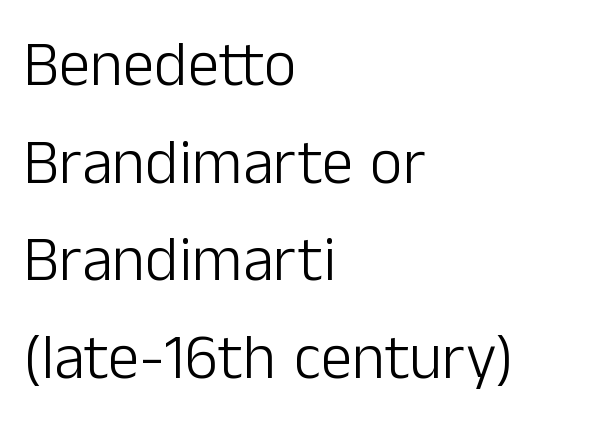
The image shows 63 px light sans-serif type, upright; set left-aligned, normal line spacing (1.55x), normal letter spacing, not underlined; low stroke contrast and a medium x-height.
